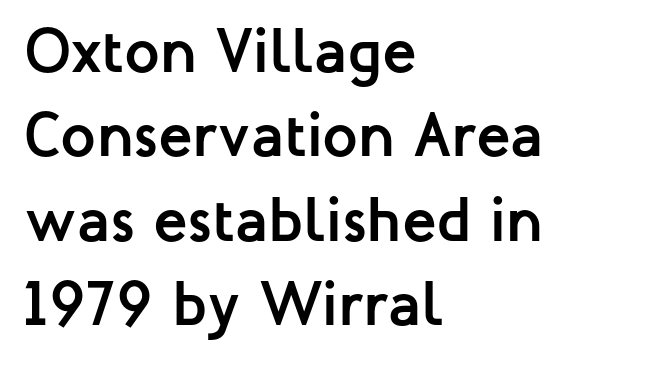
The image shows 63 px semibold sans-serif type, upright; set left-aligned, normal line spacing (1.34x), normal letter spacing, not underlined; low stroke contrast and a medium x-height.
